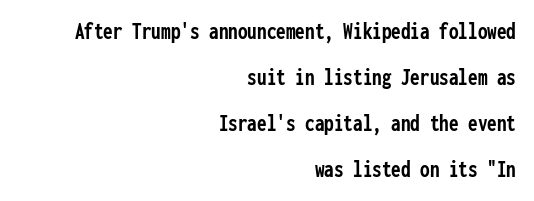
{"italic": "no", "bold": "yes", "underline": "no", "align": "right", "line_spacing": "loose", "line_spacing_ratio": 1.92, "letter_spacing": "normal", "letter_spacing_em": 0.0, "glyph_px": 24}
